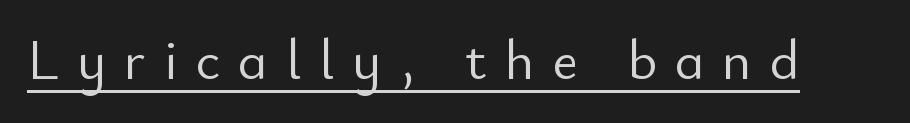
The image shows 56 px light sans-serif type, upright; set unusually wide letter spacing (+0.32 em), underlined; low stroke contrast and a small x-height.
